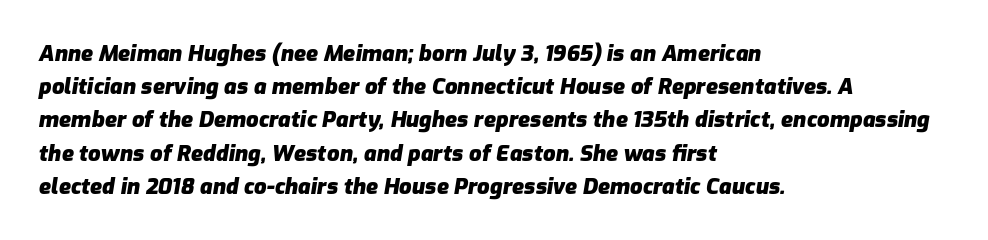
Q: Is the text bold? A: Yes.
Q: Is the text italic (slanted)? A: Yes, it leans right by about 9 degrees.
Q: Is the text underlined? A: No.
Q: How is the paragraph aligned? A: Left-aligned.
Q: Is the spacing between letters normal or unusually wide? A: Normal.
Q: Is the spacing between lines tight, normal or loose? A: Normal.
